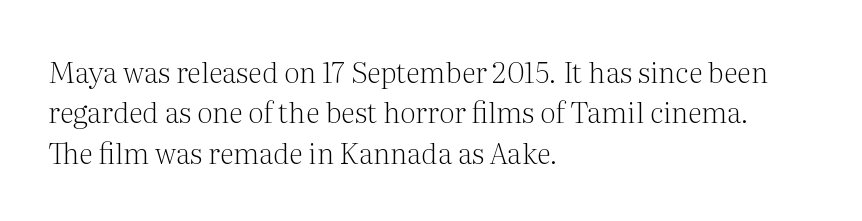
{"serif": "yes", "italic": "no", "bold": "no", "weight": "light", "width": "normal", "stroke_contrast": "medium", "x_height": "medium", "monospaced": "no", "underline": "no", "align": "left", "line_spacing": "normal", "line_spacing_ratio": 1.39, "letter_spacing": "normal", "letter_spacing_em": 0.0, "glyph_px": 29}
